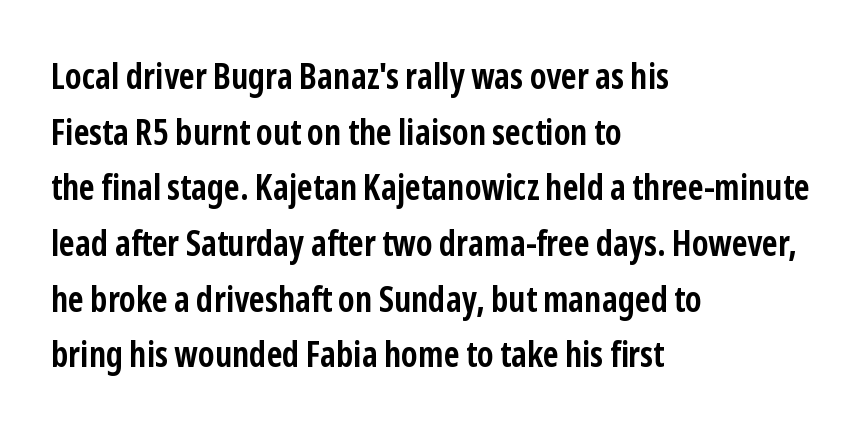
Q: Is the text bold? A: Yes.
Q: Is the text italic (slanted)? A: No, it is upright.
Q: Is the typeface a serif or a sans-serif typeface? A: Sans-serif.
Q: Is the text underlined? A: No.
Q: How is the paragraph aligned? A: Left-aligned.
Q: Is the spacing between letters normal or unusually wide? A: Normal.
Q: Is the spacing between lines tight, normal or loose? A: Normal.
Q: Width (condensed, normal, or wide)? A: Condensed.
Q: Stroke contrast? A: Low.
Q: x-height? A: Medium.
Q: Monospaced? A: No.
